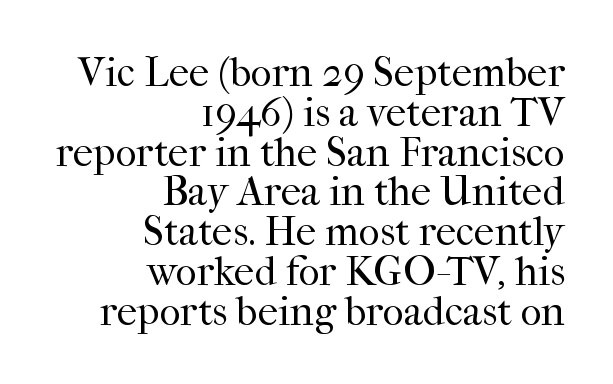
The rendering shows small feet on the letterforms — a serif design. Leftover space on each line is placed entirely before the opening word. A roman cut, with each character standing at attention. Stroke thickness stays within the range of a standard reading face or lighter. Think of a printed novel: that variable character pitch is what you see here.
